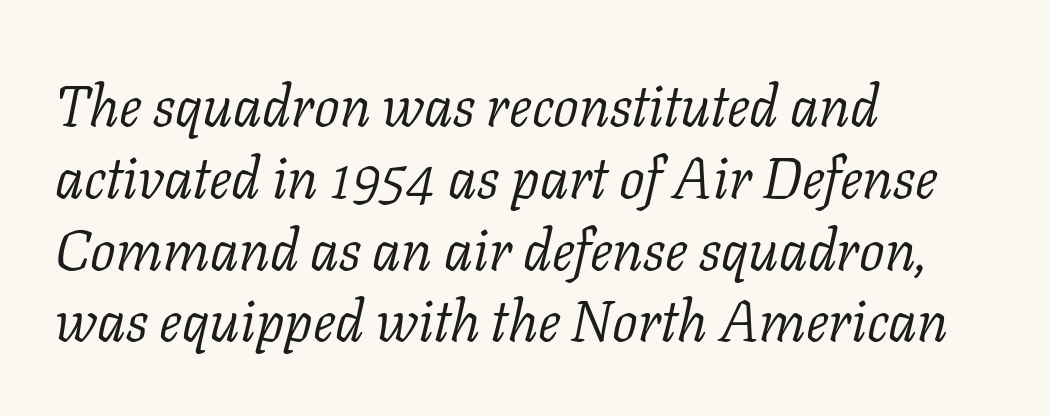
{"serif": "yes", "italic": "yes", "lean": "right", "slant_degrees": 11, "bold": "no", "weight": "light", "width": "normal", "stroke_contrast": "low", "x_height": "medium", "monospaced": "no", "underline": "no", "align": "left", "line_spacing": "normal", "line_spacing_ratio": 1.26, "letter_spacing": "normal", "letter_spacing_em": 0.0, "glyph_px": 57}
